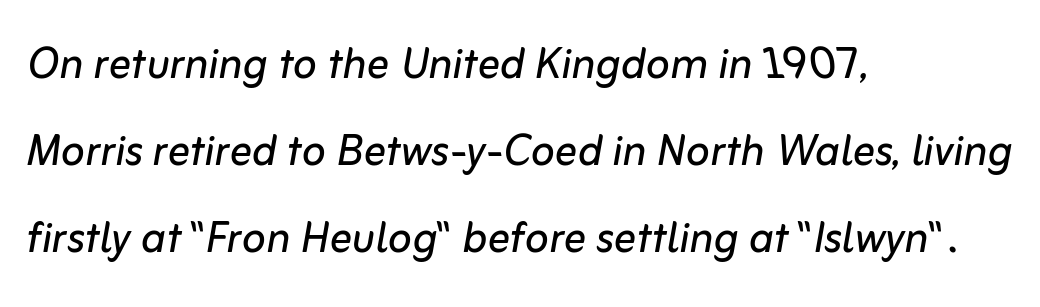
The image shows 56 px regular-weight type, italic (leaning right); set left-aligned, normal line spacing (1.55x), normal letter spacing, not underlined; low stroke contrast and a medium x-height.
